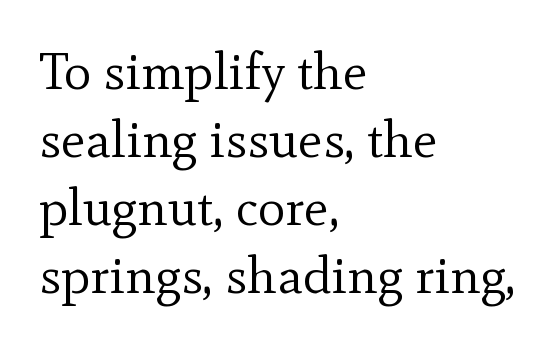
Q: Is the text bold? A: No.
Q: Is the text italic (slanted)? A: No, it is upright.
Q: Is the typeface a serif or a sans-serif typeface? A: Serif.
Q: Is the text underlined? A: No.
Q: How is the paragraph aligned? A: Left-aligned.
Q: Is the spacing between letters normal or unusually wide? A: Normal.
Q: Is the spacing between lines tight, normal or loose? A: Normal.
Q: Width (condensed, normal, or wide)? A: Normal.
Q: x-height? A: Small.
Q: Monospaced? A: No.
